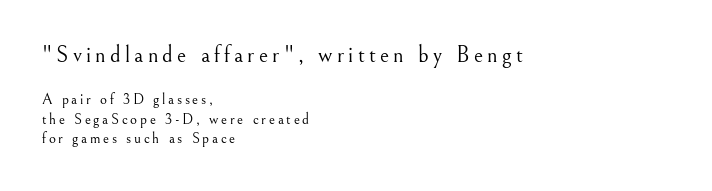
Evenly set lines give the paragraph a standard silhouette. Which margin do the lines hug? The left one — the right edge is uneven. A student would notice the top passage is typeset larger than what follows. Every character sits straight up, as roman type does. Descender tails drop into unmarked territory.
